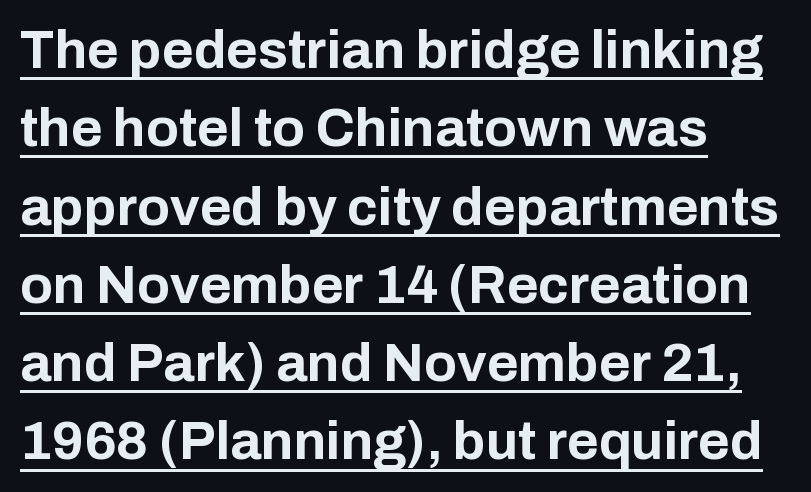
The image shows 54 px bold sans-serif type, upright; set left-aligned, normal line spacing (1.45x), normal letter spacing, underlined; low stroke contrast and a medium x-height.
